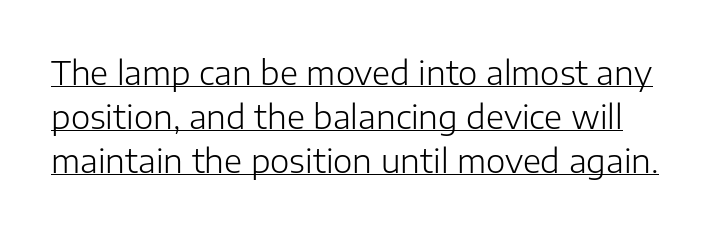
Q: Is the text bold? A: No.
Q: Is the text italic (slanted)? A: No, it is upright.
Q: Is the typeface a serif or a sans-serif typeface? A: Sans-serif.
Q: Is the text underlined? A: Yes.
Q: Is the spacing between letters normal or unusually wide? A: Normal.
Q: Is the spacing between lines tight, normal or loose? A: Normal.
Q: Width (condensed, normal, or wide)? A: Normal.
Q: Stroke contrast? A: Low.
Q: x-height? A: Medium.
Q: Monospaced? A: No.
